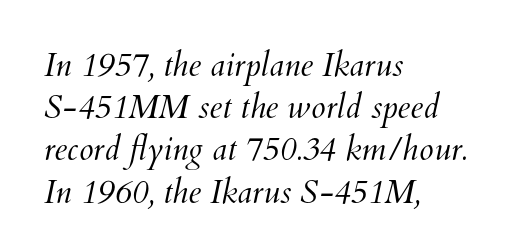
Q: Is the text bold? A: No.
Q: Is the text underlined? A: No.
Q: How is the paragraph aligned? A: Left-aligned.
Q: Is the spacing between letters normal or unusually wide? A: Normal.
Q: Is the spacing between lines tight, normal or loose? A: Normal.
Q: Width (condensed, normal, or wide)? A: Normal.
Q: Stroke contrast? A: Medium.
Q: x-height? A: Small.
Q: Monospaced? A: No.
